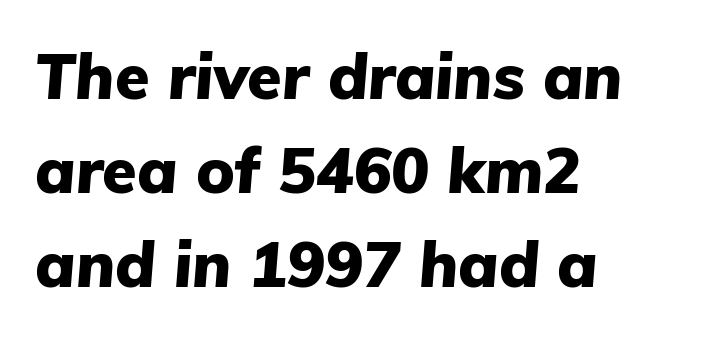
The lettering tilts uniformly, giving the passage an italic look. Check the space under the baseline: it is left empty. Do the characters align in a grid? No, the font is proportional. Chunky letters — that's bold for sure.
